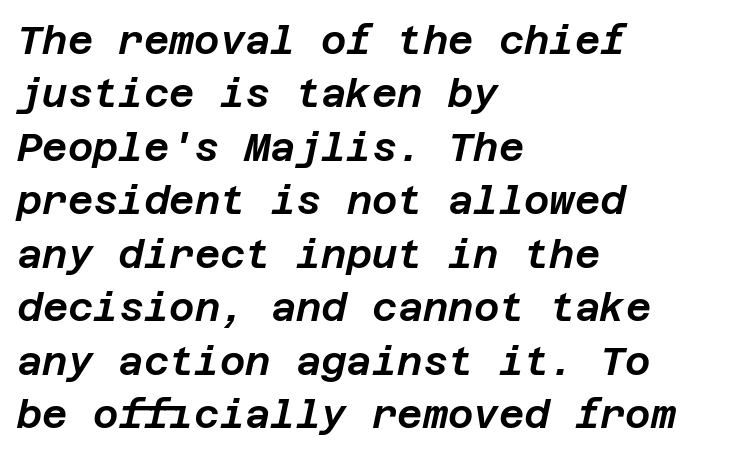
Q: Is the text italic (slanted)? A: Yes, it leans right by about 12 degrees.
Q: Is the text underlined? A: No.
Q: How is the paragraph aligned? A: Left-aligned.
Q: Is the spacing between letters normal or unusually wide? A: Normal.
Q: Is the spacing between lines tight, normal or loose? A: Normal.
Q: Width (condensed, normal, or wide)? A: Normal.
Q: Stroke contrast? A: Low.
Q: x-height? A: Large.
